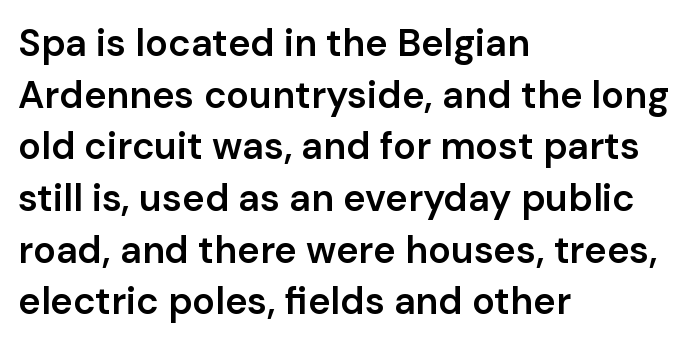
Q: Is the text bold? A: Semi-bold.
Q: Is the text italic (slanted)? A: No, it is upright.
Q: Is the typeface a serif or a sans-serif typeface? A: Sans-serif.
Q: Is the text underlined? A: No.
Q: How is the paragraph aligned? A: Left-aligned.
Q: Is the spacing between letters normal or unusually wide? A: Normal.
Q: Is the spacing between lines tight, normal or loose? A: Normal.
Q: Width (condensed, normal, or wide)? A: Normal.
Q: Stroke contrast? A: Low.
Q: x-height? A: Medium.
Q: Monospaced? A: No.
